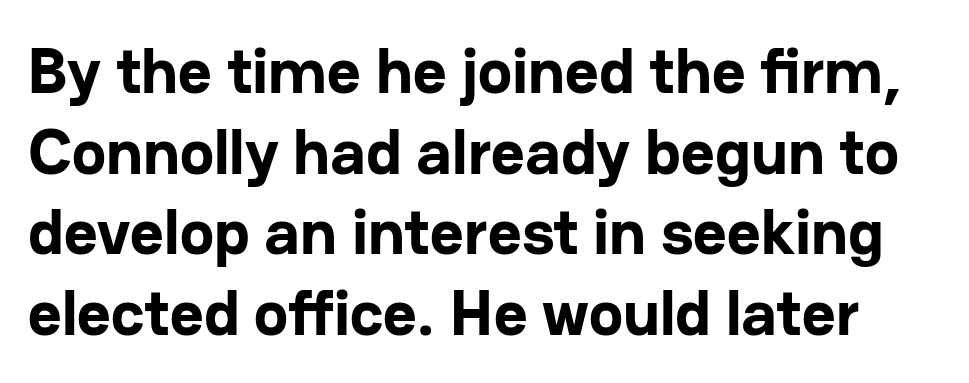
Q: Is the text bold? A: Yes.
Q: Is the text italic (slanted)? A: No, it is upright.
Q: Is the typeface a serif or a sans-serif typeface? A: Sans-serif.
Q: Is the text underlined? A: No.
Q: Is the spacing between letters normal or unusually wide? A: Normal.
Q: Width (condensed, normal, or wide)? A: Normal.
Q: Stroke contrast? A: Low.
Q: x-height? A: Medium.
Q: Monospaced? A: No.
